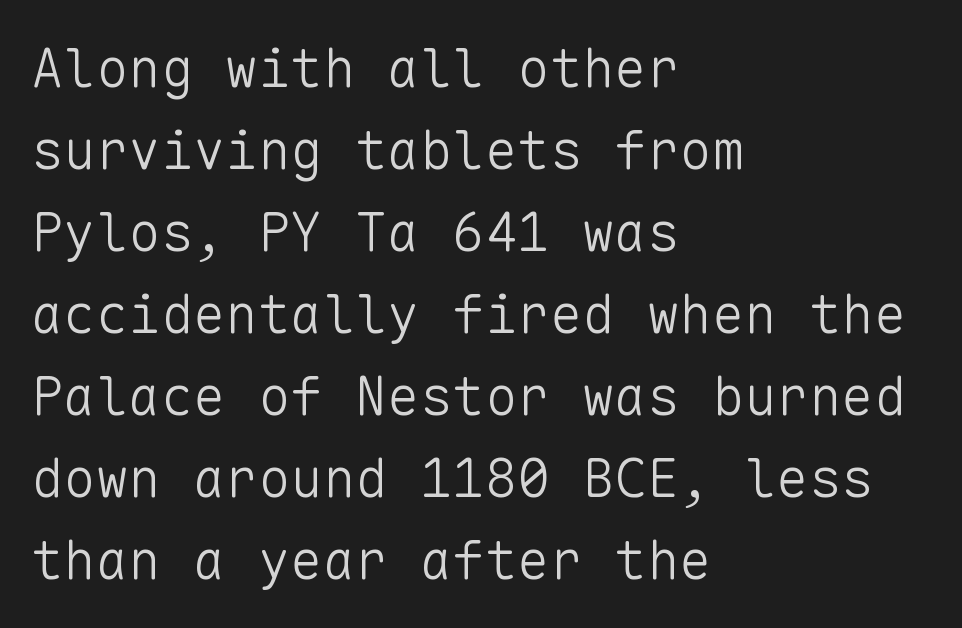
Q: Is the text bold? A: No.
Q: Is the text italic (slanted)? A: No, it is upright.
Q: Is the typeface a serif or a sans-serif typeface? A: Sans-serif.
Q: Is the text underlined? A: No.
Q: How is the paragraph aligned? A: Left-aligned.
Q: Is the spacing between letters normal or unusually wide? A: Normal.
Q: Is the spacing between lines tight, normal or loose? A: Normal.
Q: Width (condensed, normal, or wide)? A: Normal.
Q: Stroke contrast? A: Low.
Q: x-height? A: Medium.
Q: Monospaced? A: Yes.
